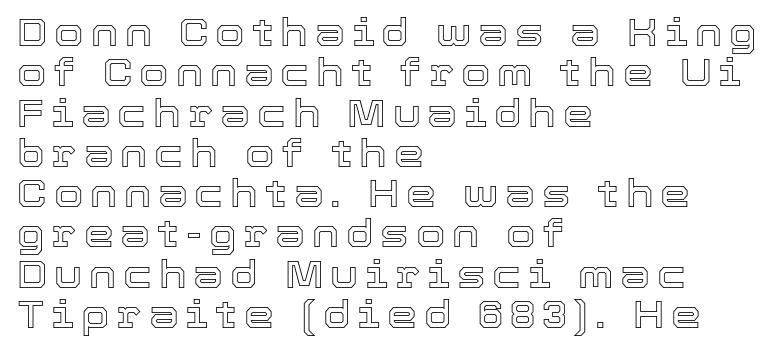
The image shows 38 px text type, upright; set left-aligned, tight line spacing (1.06x), not underlined; a medium x-height.
